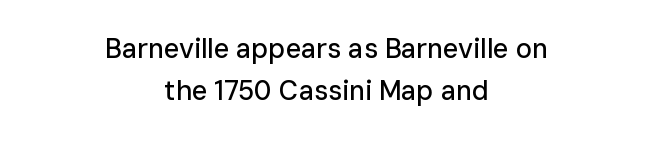
A typesetter would call this leading conventional body-copy spacing. A typesetter would call this zero additional tracking. Check the space under the baseline: it is left empty. The passage is arranged like a title page — every line centered. Every character sits straight up, as roman type does.
